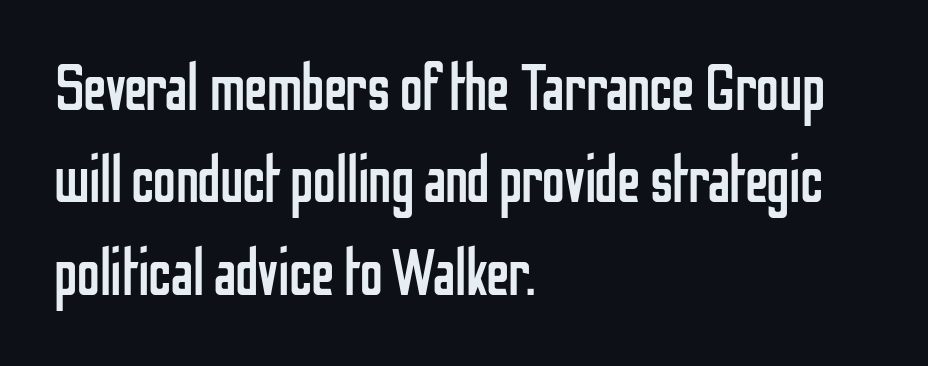
Q: Is the text bold? A: No.
Q: Is the text italic (slanted)? A: No, it is upright.
Q: Is the typeface a serif or a sans-serif typeface? A: Sans-serif.
Q: Is the text underlined? A: No.
Q: How is the paragraph aligned? A: Left-aligned.
Q: Is the spacing between letters normal or unusually wide? A: Normal.
Q: Is the spacing between lines tight, normal or loose? A: Normal.
Q: Width (condensed, normal, or wide)? A: Condensed.
Q: Stroke contrast? A: Low.
Q: x-height? A: Medium.
Q: Monospaced? A: No.
